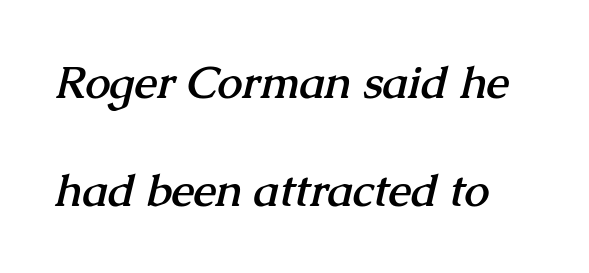
Q: Is the text bold? A: Yes.
Q: Is the typeface a serif or a sans-serif typeface? A: Serif.
Q: Is the text underlined? A: No.
Q: How is the paragraph aligned? A: Left-aligned.
Q: Is the spacing between letters normal or unusually wide? A: Normal.
Q: Is the spacing between lines tight, normal or loose? A: Loose.
Q: Width (condensed, normal, or wide)? A: Normal.
Q: Stroke contrast? A: Medium.
Q: x-height? A: Medium.
Q: Monospaced? A: No.
